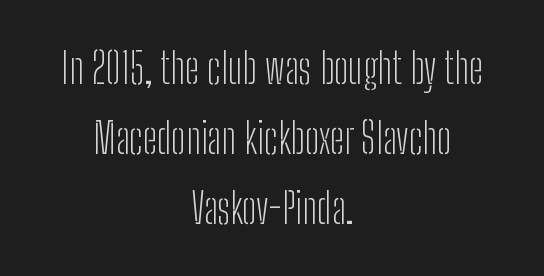
Evenly set lines give the paragraph a standard silhouette. Horizontal alignment here is central, giving a formal, balanced look. Unbolded letterforms with no extra heft. The rendering shows plain stroke endings on the letterforms — a sans-serif design. Style check: upright. Think of a printed novel: that variable character pitch is what you see here.
